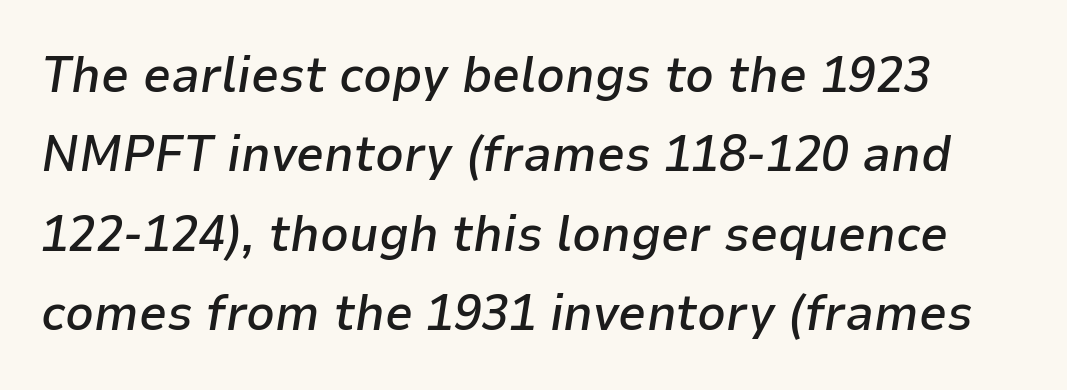
Q: Is the text bold? A: Semi-bold.
Q: Is the text italic (slanted)? A: Yes, it leans right by about 9 degrees.
Q: Is the text underlined? A: No.
Q: Is the spacing between letters normal or unusually wide? A: Normal.
Q: Is the spacing between lines tight, normal or loose? A: Normal.
Q: Width (condensed, normal, or wide)? A: Normal.
Q: Stroke contrast? A: Low.
Q: x-height? A: Medium.
Q: Monospaced? A: No.
